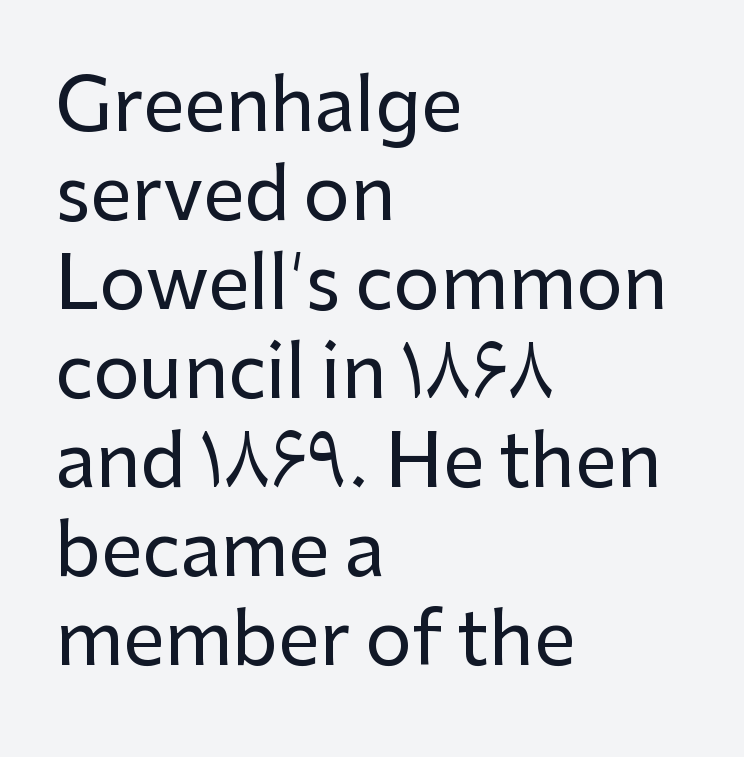
Q: Is the text italic (slanted)? A: No, it is upright.
Q: Is the typeface a serif or a sans-serif typeface? A: Sans-serif.
Q: Is the text underlined? A: No.
Q: How is the paragraph aligned? A: Left-aligned.
Q: Is the spacing between letters normal or unusually wide? A: Normal.
Q: Width (condensed, normal, or wide)? A: Normal.
Q: Stroke contrast? A: Low.
Q: x-height? A: Medium.
Q: Monospaced? A: No.
